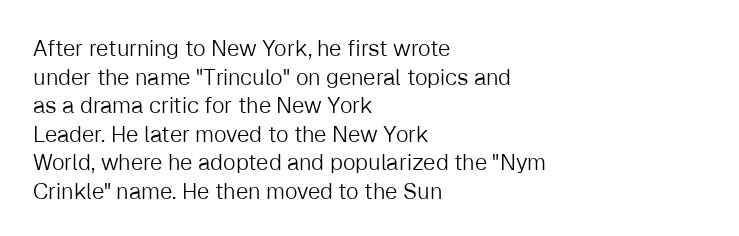
{"italic": "no", "bold": "no", "underline": "no", "align": "left", "line_spacing": "normal", "line_spacing_ratio": 1.3, "letter_spacing": "normal", "letter_spacing_em": 0.0, "glyph_px": 22}
